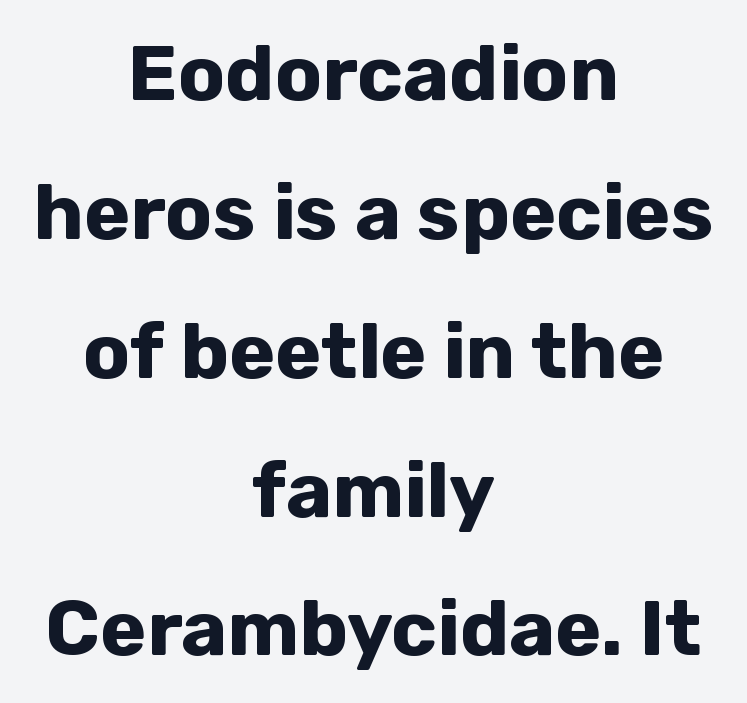
{"serif": "no", "italic": "no", "bold": "yes", "weight": "bold", "width": "normal", "stroke_contrast": "low", "x_height": "medium", "monospaced": "no", "underline": "no", "align": "center", "line_spacing_ratio": 1.78, "letter_spacing": "normal", "letter_spacing_em": 0.0, "glyph_px": 78}
